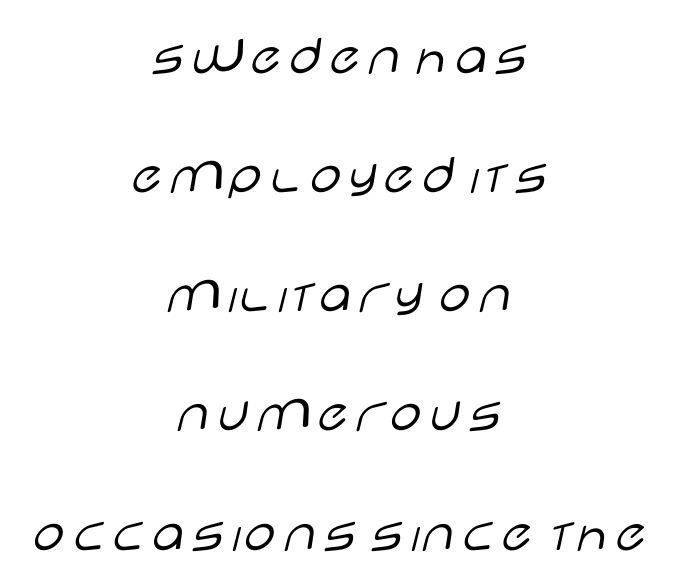
Is this a fixed-width face? No — the glyphs have proportional, varying widths. Characters follow at the spacing the type designer built in. On a weight scale, this lands at 450 or below. The space beneath each line is pristine and unruled.
